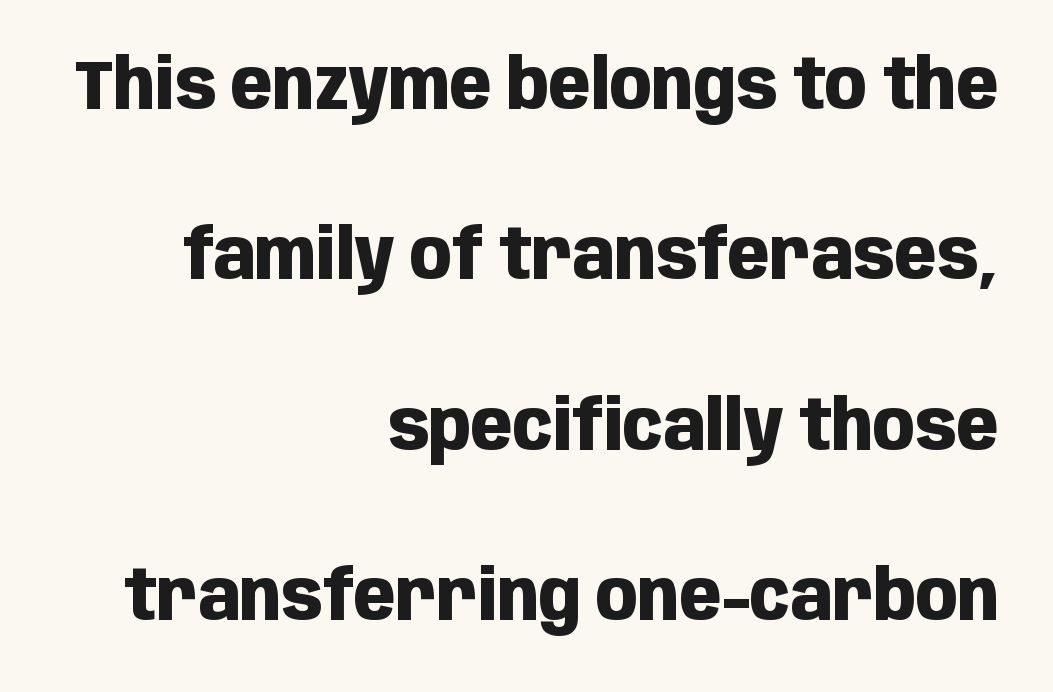
Q: Is the text bold? A: Yes.
Q: Is the text italic (slanted)? A: No, it is upright.
Q: Is the typeface a serif or a sans-serif typeface? A: Sans-serif.
Q: Is the text underlined? A: No.
Q: How is the paragraph aligned? A: Right-aligned.
Q: Is the spacing between letters normal or unusually wide? A: Normal.
Q: Is the spacing between lines tight, normal or loose? A: Loose.
Q: Width (condensed, normal, or wide)? A: Condensed.
Q: Stroke contrast? A: Low.
Q: x-height? A: Large.
Q: Monospaced? A: No.
